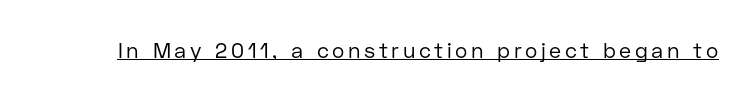
Q: Is the text bold? A: No.
Q: Is the text italic (slanted)? A: No, it is upright.
Q: Is the text underlined? A: Yes.
